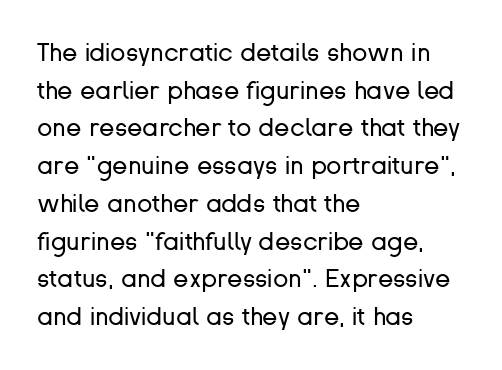
{"italic": "no", "bold": "no", "underline": "no", "align": "left", "line_spacing": "normal", "line_spacing_ratio": 1.51, "letter_spacing": "normal", "letter_spacing_em": 0.0, "glyph_px": 25}
